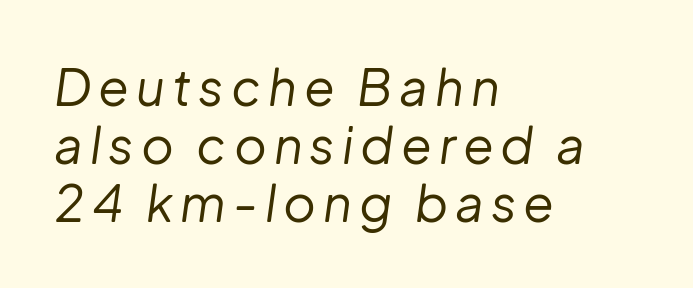
No extra ink here — the face is not bold. Left-aligned paragraph, ragged on the right. The passage shown is not underscored anywhere. Here the designer chose a conventional face with non-uniform glyph widths.
